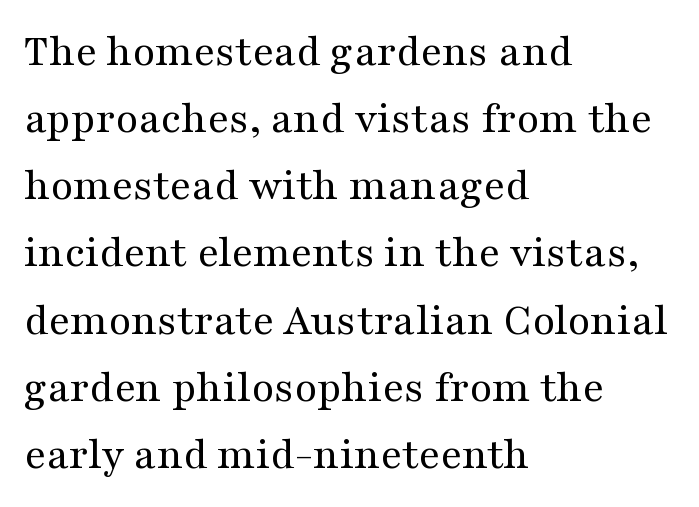
The image shows 46 px regular-weight, wide serif type, upright; set left-aligned, normal line spacing (1.46x), normal letter spacing, not underlined; medium stroke contrast and a medium x-height.
